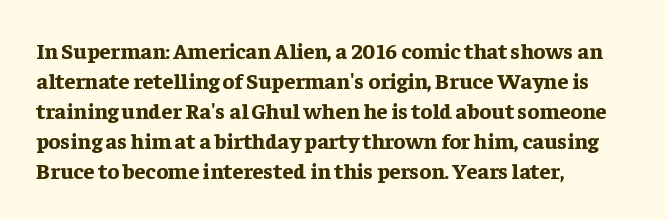
The image shows 22 px bold type, upright; set left-aligned, normal line spacing (1.36x), normal letter spacing, not underlined.
